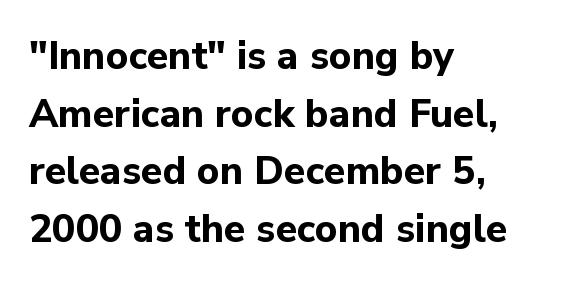
The rendering uses natural spacing where letterforms have individual widths. In terms of letterform style, serifs are entirely absent. Characters remain perfectly vertical along every line. The words here are not underlined. What stands out about the letter spacing? Nothing — it is the standard amount.
